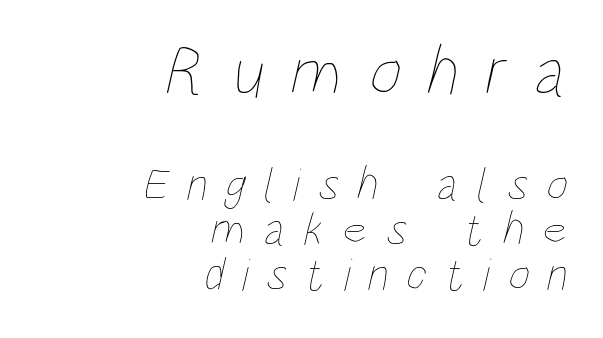
The words here are not underlined. The face used here is rendered with a markedly widened letterfit. Vertical stems look standard width or narrower in stroke. You could barely slide anything between these rows. Is the block centered? No — it sits flush against the right margin.
